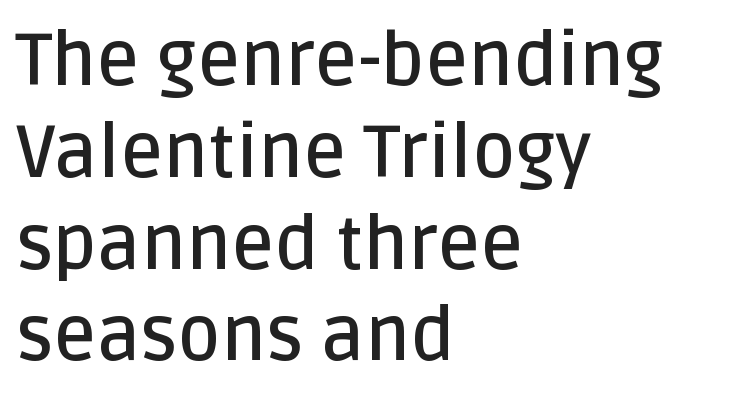
{"serif": "no", "italic": "no", "bold": "semi", "weight": "semibold", "width": "normal", "stroke_contrast": "low", "x_height": "large", "monospaced": "no", "underline": "no", "align": "left", "line_spacing_ratio": 1.24, "letter_spacing": "normal", "letter_spacing_em": 0.0, "glyph_px": 74}
